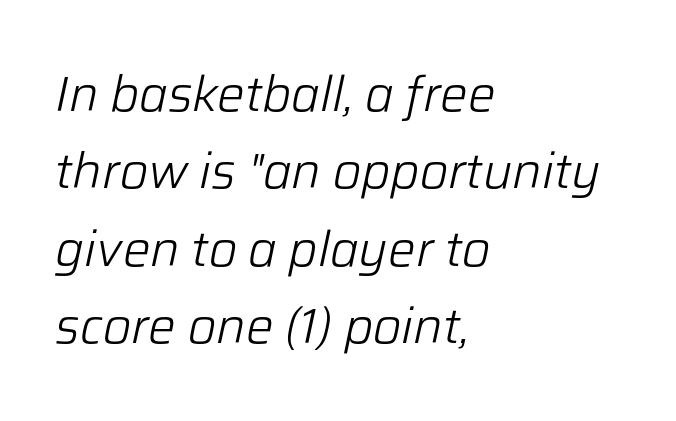
This sample uses an oblique cut, with every glyph tilted off the vertical. Weight: regular or lighter. Looks like regular typesetting: each glyph gets only the width it needs. Evenly set lines give the paragraph a standard silhouette.
